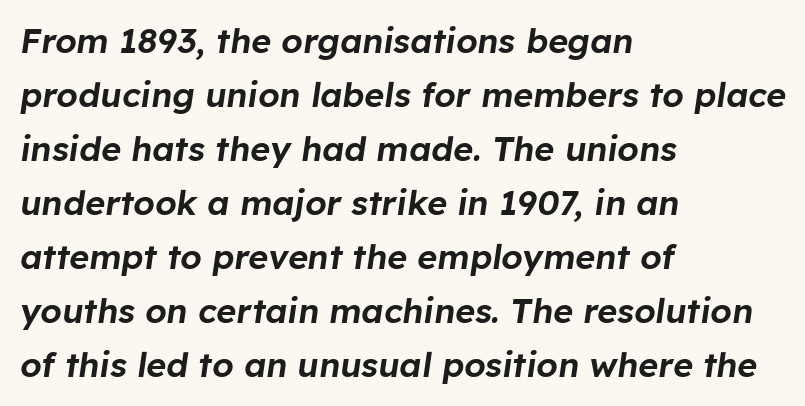
{"italic": "yes", "lean": "right", "slant_degrees": 8, "width": "normal", "stroke_contrast": "low", "x_height": "medium", "monospaced": "no", "underline": "no", "align": "left", "line_spacing": "normal", "line_spacing_ratio": 1.59, "letter_spacing": "normal", "letter_spacing_em": 0.0, "glyph_px": 34}
